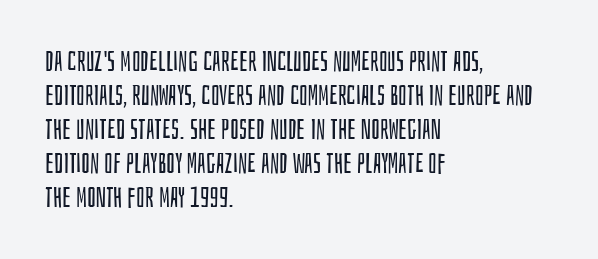
Q: Is the text bold? A: No.
Q: Is the text italic (slanted)? A: No, it is upright.
Q: Is the typeface a serif or a sans-serif typeface? A: Sans-serif.
Q: Is the text underlined? A: No.
Q: How is the paragraph aligned? A: Left-aligned.
Q: Is the spacing between letters normal or unusually wide? A: Normal.
Q: Width (condensed, normal, or wide)? A: Condensed.
Q: Stroke contrast? A: Low.
Q: x-height? A: Large.
Q: Monospaced? A: No.
